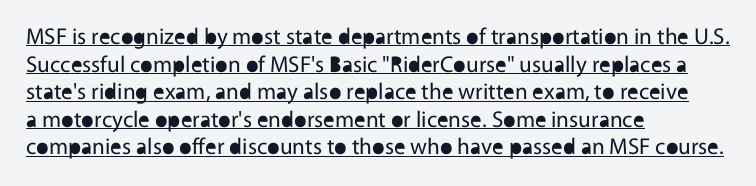
The image shows 23 px text type, upright; set left-aligned, line spacing 1.2x, normal letter spacing, underlined.
